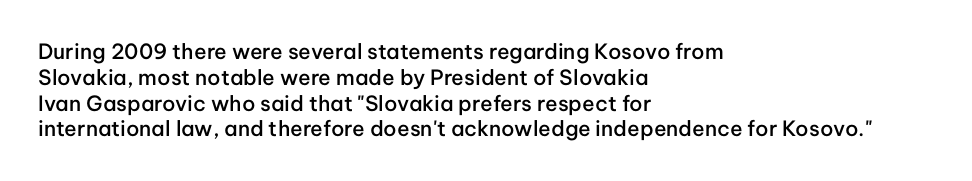
Q: Is the text bold? A: Semi-bold.
Q: Is the text italic (slanted)? A: No, it is upright.
Q: Is the text underlined? A: No.
Q: How is the paragraph aligned? A: Left-aligned.
Q: Is the spacing between letters normal or unusually wide? A: Normal.
